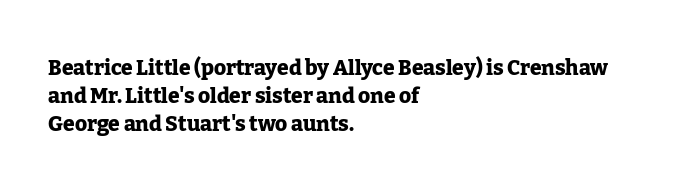
{"italic": "no", "bold": "yes", "underline": "no", "align": "left", "line_spacing": "normal", "line_spacing_ratio": 1.34, "letter_spacing": "normal", "letter_spacing_em": 0.0, "glyph_px": 21}
